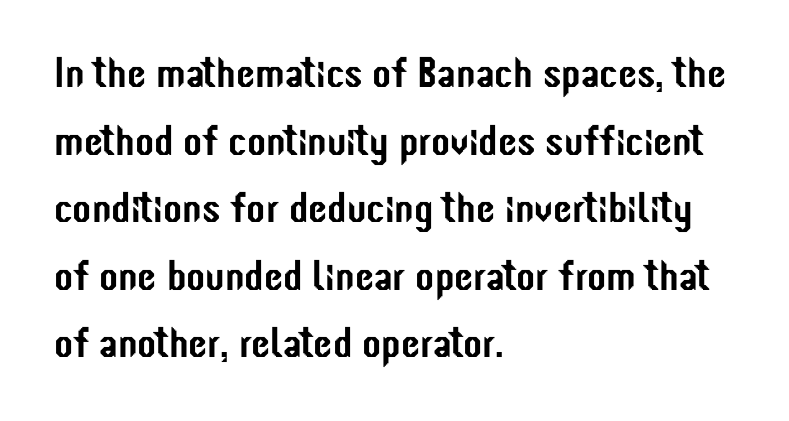
Q: Is the text italic (slanted)? A: No, it is upright.
Q: Is the typeface a serif or a sans-serif typeface? A: Sans-serif.
Q: Is the text underlined? A: No.
Q: How is the paragraph aligned? A: Left-aligned.
Q: Is the spacing between letters normal or unusually wide? A: Normal.
Q: Is the spacing between lines tight, normal or loose? A: Normal.
Q: Width (condensed, normal, or wide)? A: Condensed.
Q: Stroke contrast? A: Low.
Q: x-height? A: Medium.
Q: Monospaced? A: No.
